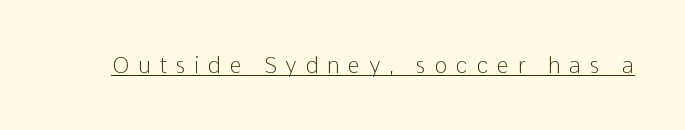
The image shows 22 px text type, upright; set unusually wide letter spacing (+0.39 em), underlined.
